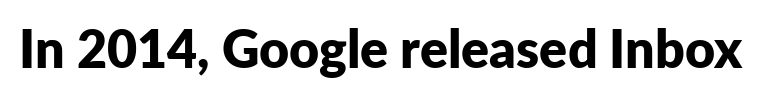
Q: Is the text bold? A: Yes.
Q: Is the text italic (slanted)? A: No, it is upright.
Q: Is the typeface a serif or a sans-serif typeface? A: Sans-serif.
Q: Is the text underlined? A: No.
Q: Is the spacing between letters normal or unusually wide? A: Normal.
Q: Width (condensed, normal, or wide)? A: Normal.
Q: Stroke contrast? A: Low.
Q: x-height? A: Medium.
Q: Monospaced? A: No.
